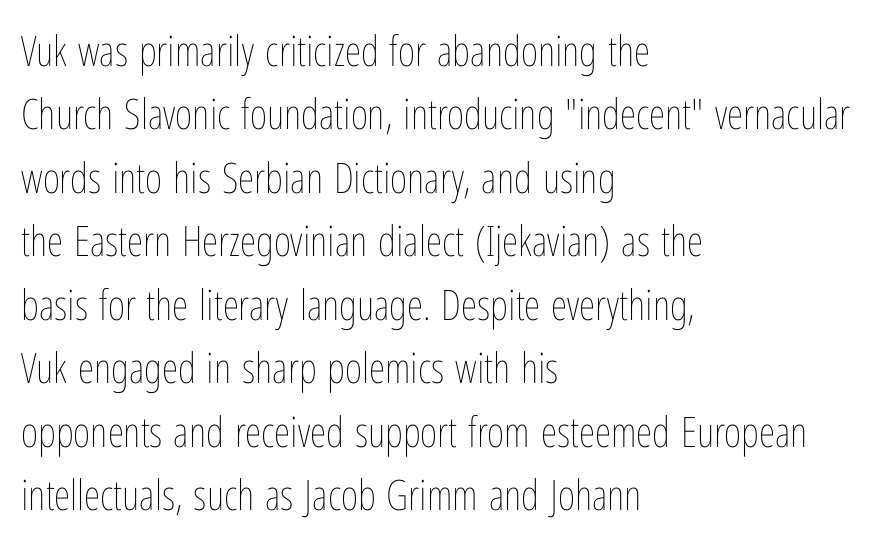
The image shows 42 px thin, condensed type, upright; set left-aligned, normal line spacing (1.51x), normal letter spacing, not underlined; low stroke contrast and a medium x-height.
